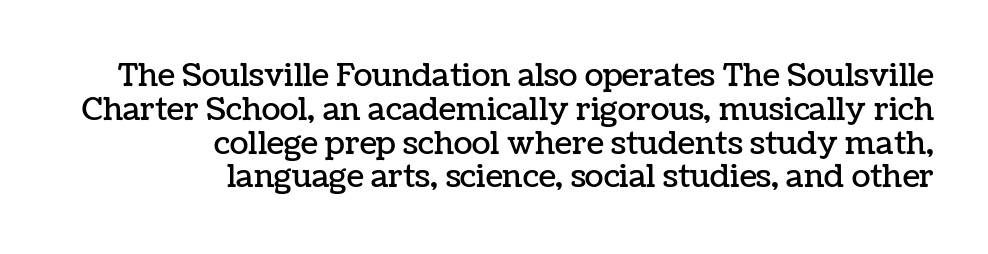
Q: Is the text italic (slanted)? A: No, it is upright.
Q: Is the text underlined? A: No.
Q: How is the paragraph aligned? A: Right-aligned.
Q: Is the spacing between letters normal or unusually wide? A: Normal.
Q: Is the spacing between lines tight, normal or loose? A: Tight.
Q: Width (condensed, normal, or wide)? A: Normal.
Q: Stroke contrast? A: Low.
Q: x-height? A: Medium.
Q: Monospaced? A: No.
